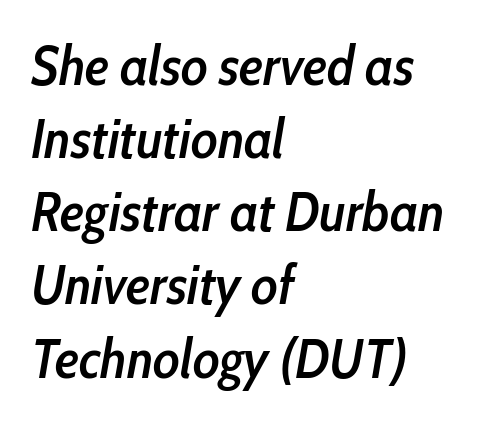
{"italic": "yes", "lean": "right", "slant_degrees": 10, "bold": "semi", "weight": "semibold", "width": "condensed", "stroke_contrast": "low", "x_height": "medium", "monospaced": "no", "underline": "no", "align": "left", "line_spacing": "normal", "line_spacing_ratio": 1.33, "letter_spacing": "normal", "letter_spacing_em": 0.0, "glyph_px": 55}
